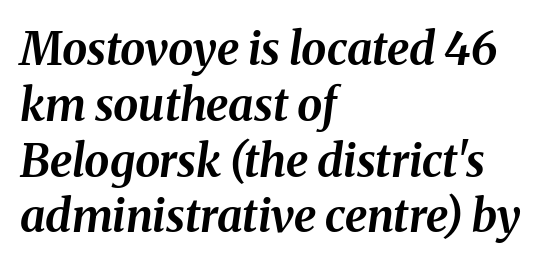
{"italic": "yes", "lean": "right", "slant_degrees": 8, "bold": "yes", "weight": "bold", "width": "normal", "stroke_contrast": "medium", "x_height": "medium", "monospaced": "no", "underline": "no", "align": "left", "line_spacing_ratio": 1.24, "letter_spacing": "normal", "letter_spacing_em": 0.0, "glyph_px": 45}
